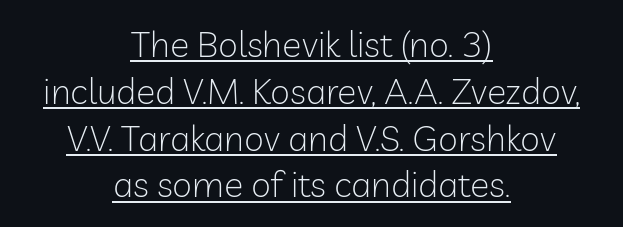
The lines sit at an ordinary, default distance from one another. Regarding serifs, this sample does without them. This sample carries an underscore along the baseline area. Think standard paragraph weight, or any step lighter than that. The font's upright variant was chosen for this text.
